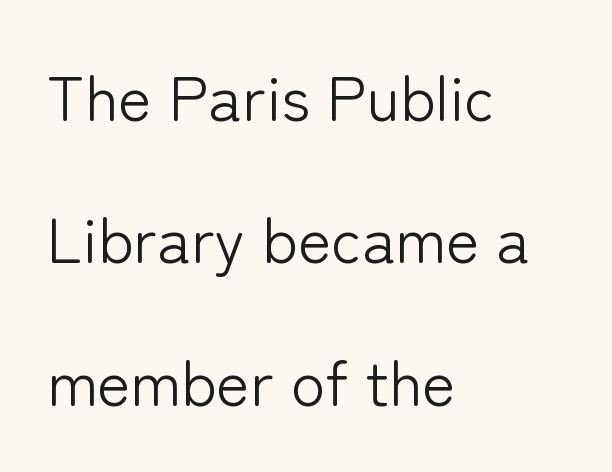
{"serif": "no", "italic": "no", "bold": "no", "weight": "light", "width": "normal", "stroke_contrast": "low", "x_height": "medium", "monospaced": "no", "underline": "no", "align": "left", "line_spacing": "loose", "line_spacing_ratio": 2.26, "letter_spacing": "normal", "letter_spacing_em": 0.0, "glyph_px": 63}
